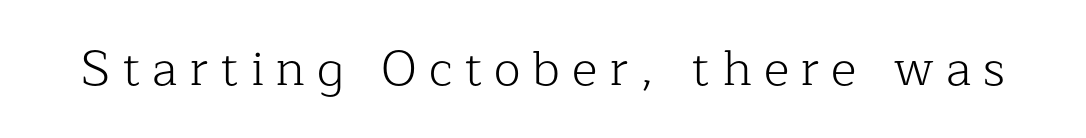
Type style note: has serifs. The passage shown is typed in a proportional face where columns would drift. The foot of each line stays bare and open. In terms of posture, this sample is upright.
